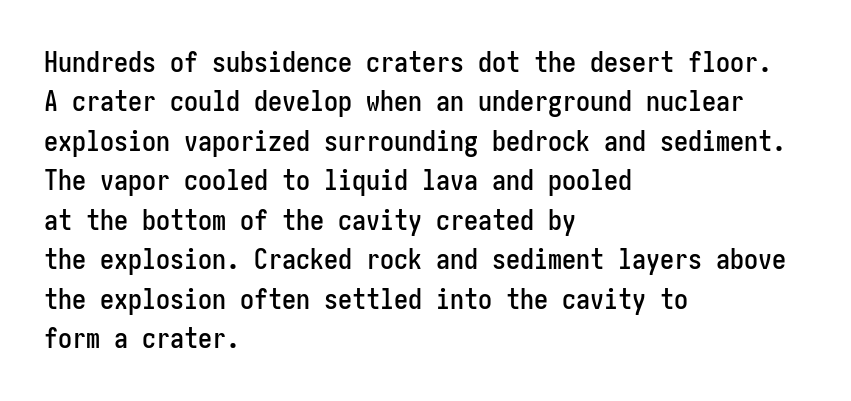
The image shows 28 px condensed sans-serif type, upright; set left-aligned, normal line spacing (1.41x), normal letter spacing, not underlined; low stroke contrast and a medium x-height.
